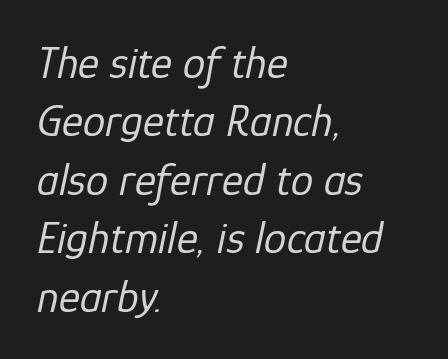
{"italic": "yes", "lean": "right", "slant_degrees": 12, "bold": "no", "weight": "regular", "width": "normal", "stroke_contrast": "low", "x_height": "medium", "monospaced": "no", "underline": "no", "align": "left", "line_spacing": "normal", "line_spacing_ratio": 1.3, "letter_spacing": "normal", "letter_spacing_em": 0.0, "glyph_px": 45}
